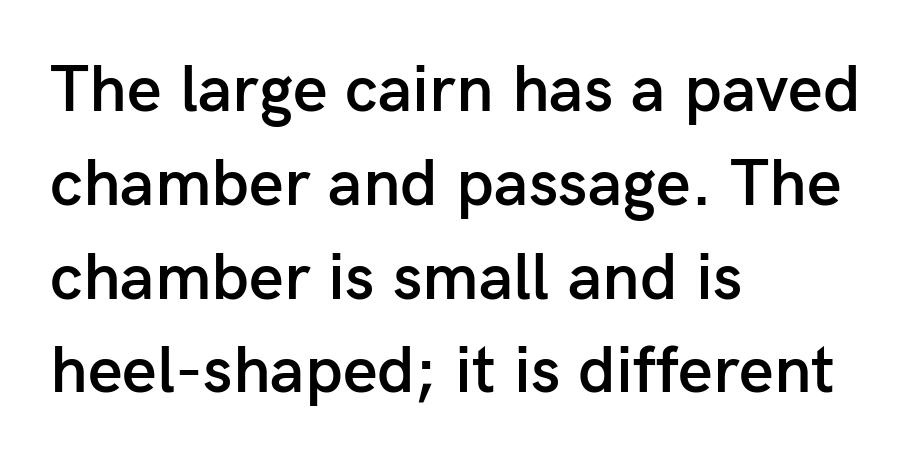
The image shows 67 px semibold sans-serif type, upright; set left-aligned, normal line spacing (1.4x), normal letter spacing, not underlined; low stroke contrast and a medium x-height.
